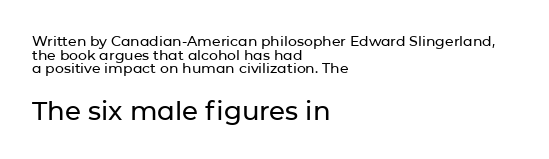
Check the space under the baseline: it is left empty. The typography opts for an upright posture over an oblique one. Visually, the bottom section dominates because its glyphs are scaled up. These lines huddle together more closely than default settings would place them. These lines are set flush left with a ragged right edge. Short note: letters normally spaced.
